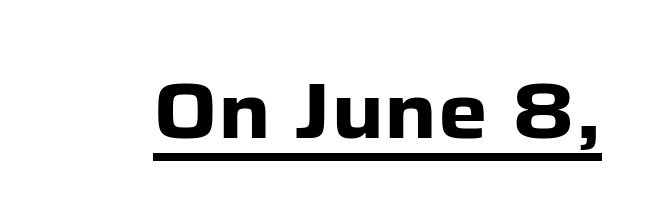
Italic: no, the glyphs are upright roman. Is this a fixed-width face? No — the glyphs have proportional, varying widths. Each line of the rendering has a horizontal stroke beneath the glyphs. Nothing sits at the stroke ends, so this counts as sans-serif.
